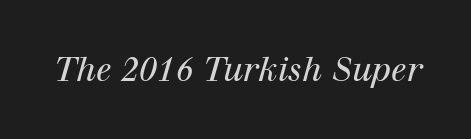
The font sits on the lighter half of the weight spectrum, regular included. Words float on clear page, feet unadorned. The line texture is even and compact thanks to regular tracking. The rendering uses natural spacing where letterforms have individual widths.
